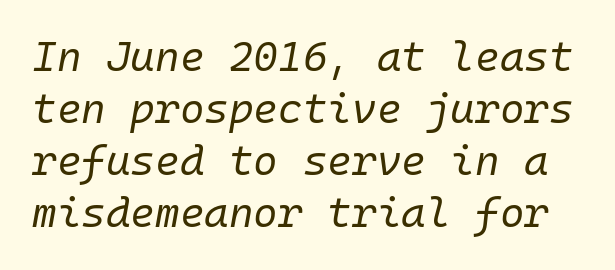
Q: Is the text bold? A: No.
Q: Is the text italic (slanted)? A: Yes, it leans right by about 10 degrees.
Q: Is the text underlined? A: No.
Q: Is the spacing between letters normal or unusually wide? A: Normal.
Q: Width (condensed, normal, or wide)? A: Normal.
Q: Stroke contrast? A: Low.
Q: x-height? A: Medium.
Q: Monospaced? A: Yes.
